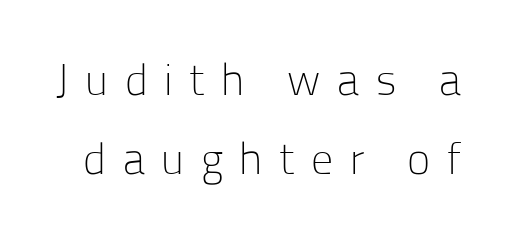
The words here are not underlined. Is the letter spacing exaggerated? Yes — the characters are pushed far apart. I'd call this a sans setting — the letters go barefoot. This is roman type, the default non-slanted kind.
